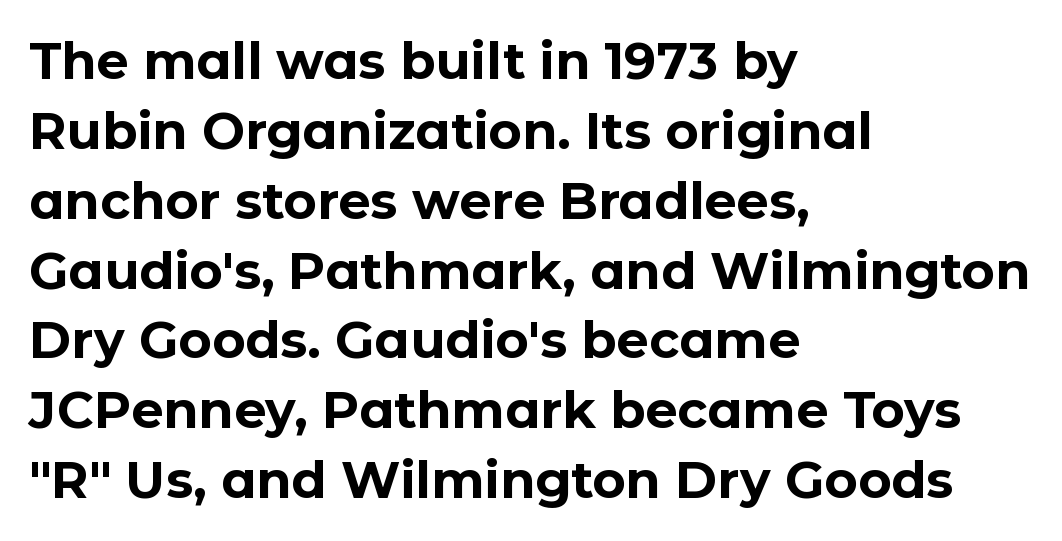
The image shows 51 px bold sans-serif type, upright; set left-aligned, normal line spacing (1.37x), normal letter spacing, not underlined; low stroke contrast and a medium x-height.
